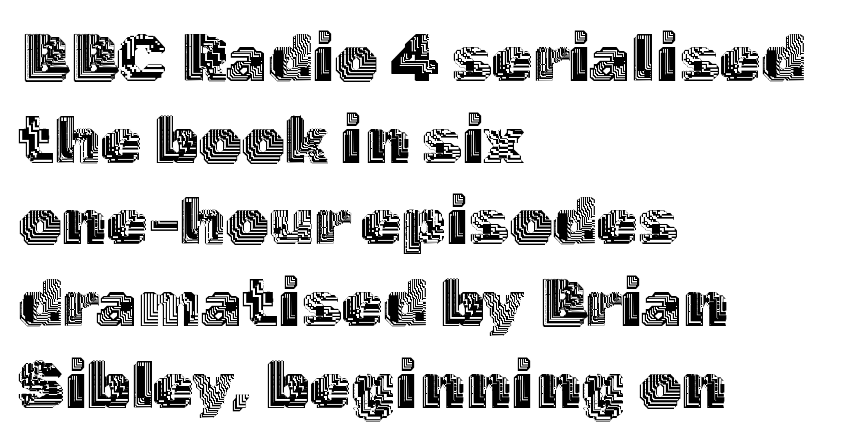
{"italic": "no", "width": "normal", "x_height": "medium", "monospaced": "no", "underline": "no", "align": "left", "line_spacing_ratio": 1.22, "letter_spacing": "normal", "letter_spacing_em": 0.0, "glyph_px": 67}
